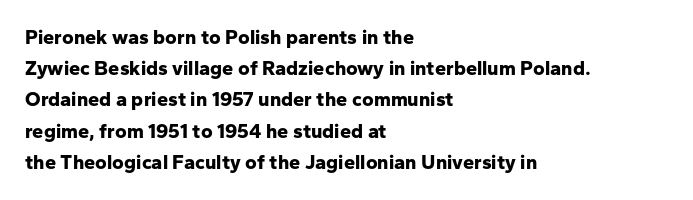
Q: Is the text bold? A: Yes.
Q: Is the text italic (slanted)? A: No, it is upright.
Q: Is the text underlined? A: No.
Q: How is the paragraph aligned? A: Left-aligned.
Q: Is the spacing between letters normal or unusually wide? A: Normal.
Q: Is the spacing between lines tight, normal or loose? A: Normal.
